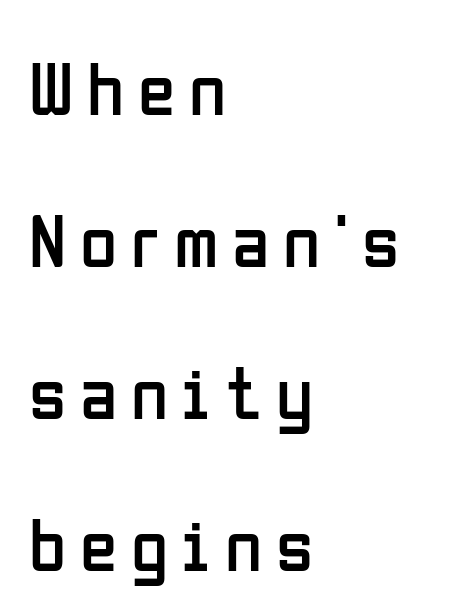
{"serif": "no", "italic": "no", "bold": "no", "weight": "regular", "width": "condensed", "stroke_contrast": "low", "x_height": "medium", "monospaced": "no", "underline": "no", "align": "left", "line_spacing": "loose", "line_spacing_ratio": 2.0, "glyph_px": 76}
